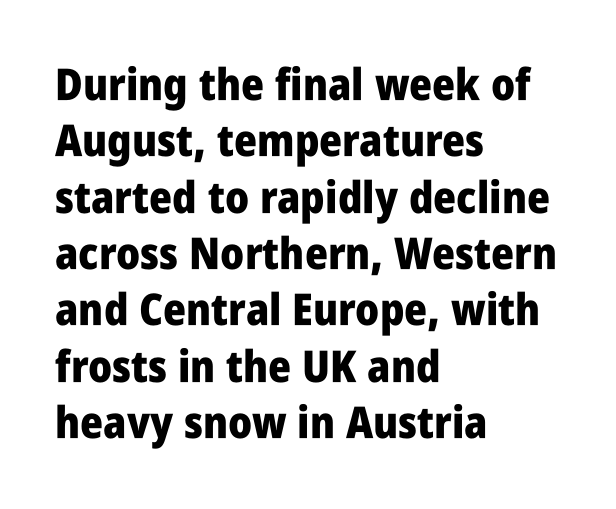
{"serif": "no", "italic": "no", "bold": "yes", "weight": "heavy", "width": "condensed", "stroke_contrast": "low", "x_height": "large", "monospaced": "no", "underline": "no", "align": "left", "line_spacing": "normal", "line_spacing_ratio": 1.28, "letter_spacing": "normal", "letter_spacing_em": 0.0, "glyph_px": 44}
